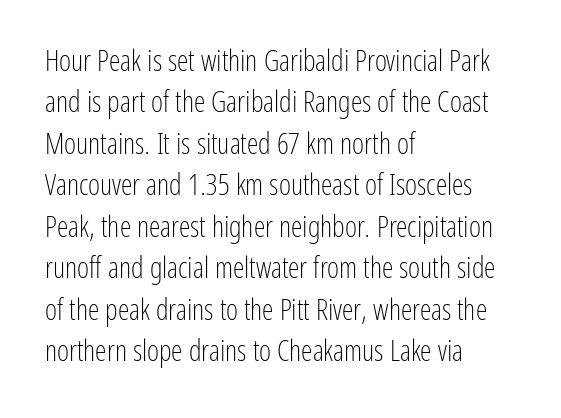
Looks like regular typesetting: each glyph gets only the width it needs. One glance says typical: line gaps are just what's usual. The paragraph has a hard left edge and a soft right edge. Posture: upright roman. Weight: regular or lighter.
